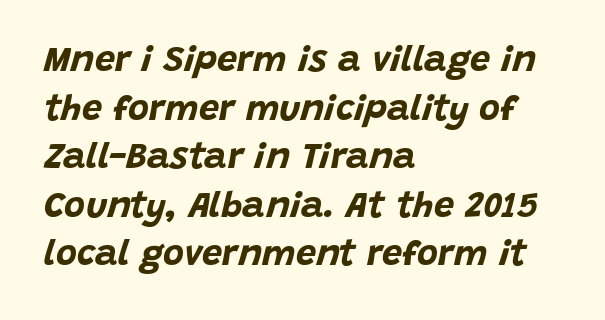
{"italic": "yes", "lean": "right", "slant_degrees": 15, "bold": "yes", "weight": "bold", "width": "normal", "stroke_contrast": "low", "x_height": "large", "monospaced": "no", "underline": "no", "align": "left", "line_spacing": "normal", "line_spacing_ratio": 1.35, "letter_spacing": "normal", "letter_spacing_em": 0.0, "glyph_px": 36}
